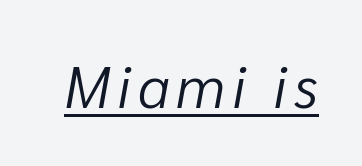
The image shows 59 px light type, italic (leaning right); set underlined; low stroke contrast and a medium x-height.
